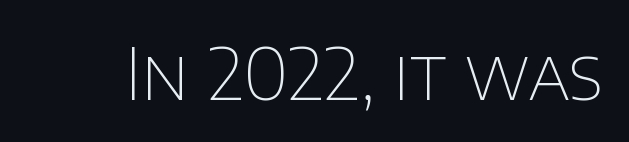
The image shows 71 px thin sans-serif type, upright; set normal letter spacing, not underlined; low stroke contrast and a large x-height.
